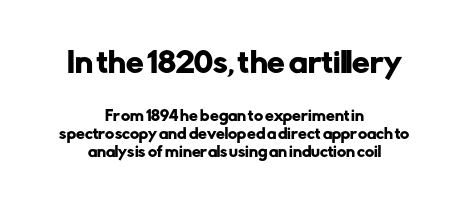
The image shows 28 px sans-serif type, upright; set centered, normal line spacing (1.28x), normal letter spacing, not underlined; the first (top) block is 2.0x larger; low stroke contrast and a medium x-height.
